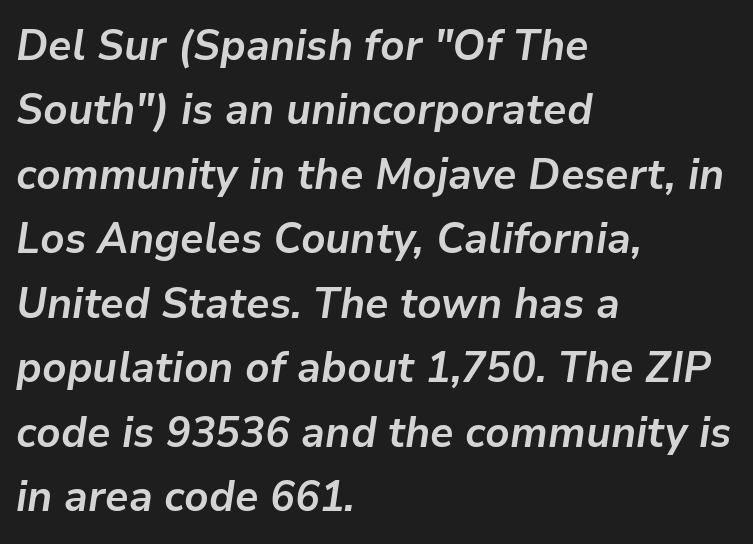
Q: Is the text bold? A: Yes.
Q: Is the text italic (slanted)? A: Yes, it leans right by about 9 degrees.
Q: Is the text underlined? A: No.
Q: How is the paragraph aligned? A: Left-aligned.
Q: Is the spacing between letters normal or unusually wide? A: Normal.
Q: Is the spacing between lines tight, normal or loose? A: Normal.
Q: Width (condensed, normal, or wide)? A: Normal.
Q: Stroke contrast? A: Low.
Q: x-height? A: Medium.
Q: Monospaced? A: No.
